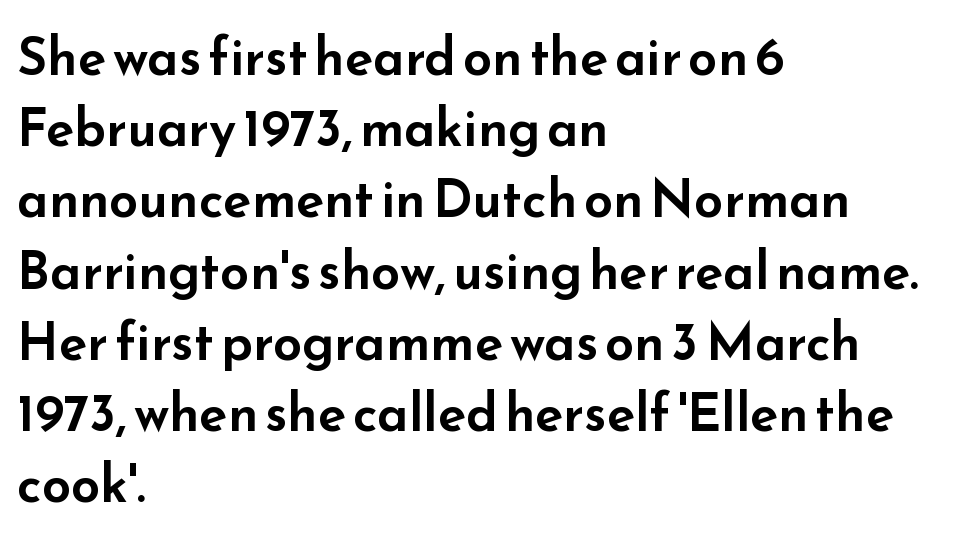
The image shows 52 px wide sans-serif type, upright; set left-aligned, normal line spacing (1.37x), normal letter spacing, not underlined; low stroke contrast and a small x-height.
